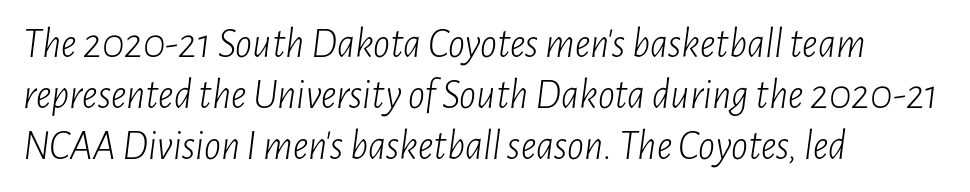
The image shows 42 px light, condensed type, italic (leaning right); set left-aligned, line spacing 1.22x, normal letter spacing, not underlined; low stroke contrast and a medium x-height.
